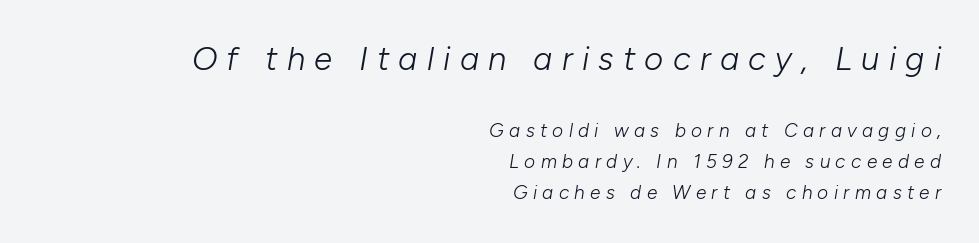
The image shows 33 px light type, italic (leaning right); set right-aligned, normal line spacing (1.63x), unusually wide letter spacing (+0.28 em), not underlined; the first (top) block is 1.74x larger; low stroke contrast and a medium x-height.
